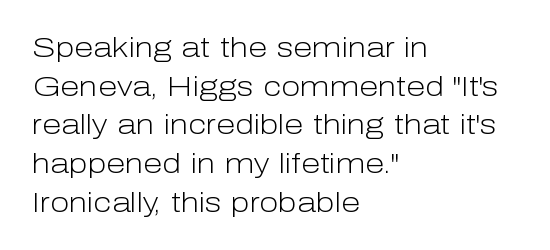
{"serif": "no", "italic": "no", "bold": "no", "weight": "light", "width": "normal", "stroke_contrast": "low", "x_height": "medium", "monospaced": "no", "underline": "no", "align": "left", "line_spacing": "normal", "line_spacing_ratio": 1.38, "letter_spacing": "normal", "letter_spacing_em": 0.0, "glyph_px": 28}
